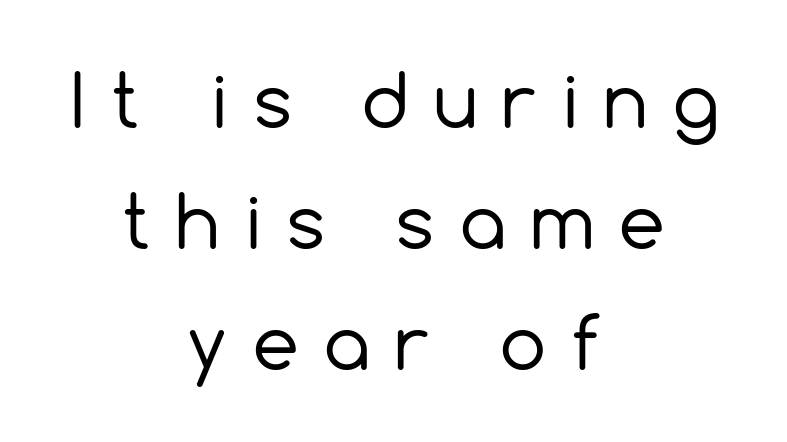
Q: Is the text bold? A: No.
Q: Is the text italic (slanted)? A: No, it is upright.
Q: Is the typeface a serif or a sans-serif typeface? A: Sans-serif.
Q: Is the text underlined? A: No.
Q: How is the paragraph aligned? A: Centered.
Q: Is the spacing between letters normal or unusually wide? A: Unusually wide.
Q: Is the spacing between lines tight, normal or loose? A: Normal.
Q: Width (condensed, normal, or wide)? A: Normal.
Q: x-height? A: Medium.
Q: Monospaced? A: No.
